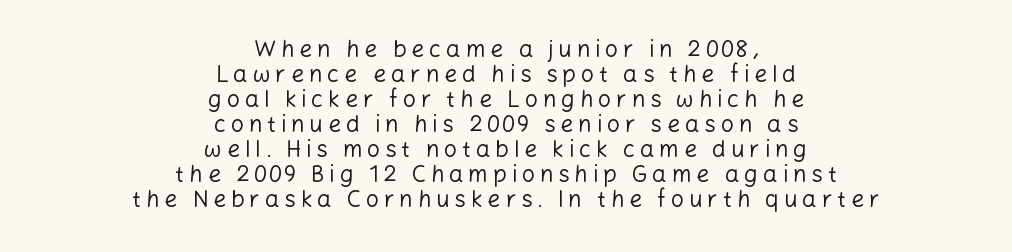
Q: Is the text bold? A: No.
Q: Is the text italic (slanted)? A: No, it is upright.
Q: Is the text underlined? A: No.
Q: How is the paragraph aligned? A: Centered.
Q: Is the spacing between letters normal or unusually wide? A: Unusually wide.
Q: Is the spacing between lines tight, normal or loose? A: Tight.
